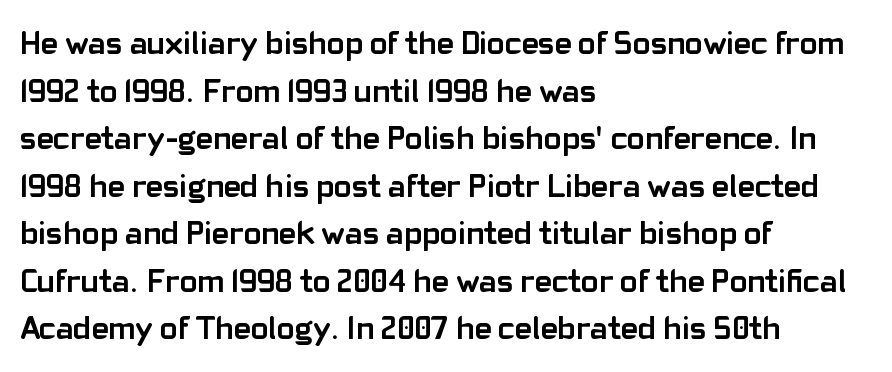
Q: Is the text bold? A: Yes.
Q: Is the text italic (slanted)? A: No, it is upright.
Q: Is the typeface a serif or a sans-serif typeface? A: Sans-serif.
Q: Is the text underlined? A: No.
Q: How is the paragraph aligned? A: Left-aligned.
Q: Is the spacing between letters normal or unusually wide? A: Normal.
Q: Is the spacing between lines tight, normal or loose? A: Normal.
Q: Width (condensed, normal, or wide)? A: Normal.
Q: Stroke contrast? A: Low.
Q: x-height? A: Medium.
Q: Monospaced? A: No.
